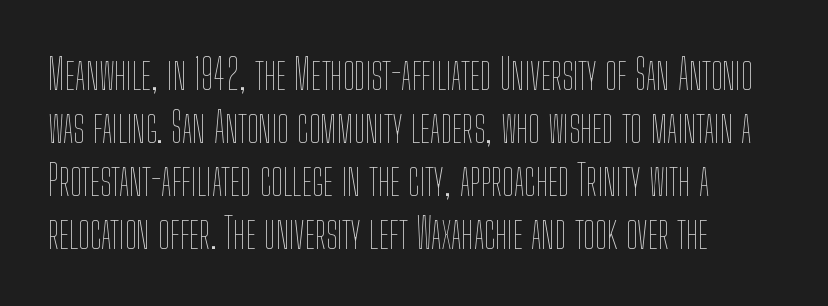
The image shows 42 px thin, condensed type, upright; set normal line spacing (1.26x), normal letter spacing, not underlined; low stroke contrast and a medium x-height.
